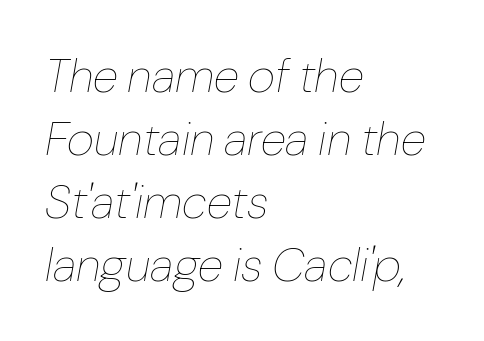
The image shows 47 px thin type, italic (leaning right); set left-aligned, normal line spacing (1.34x), normal letter spacing, not underlined; low stroke contrast and a medium x-height.
